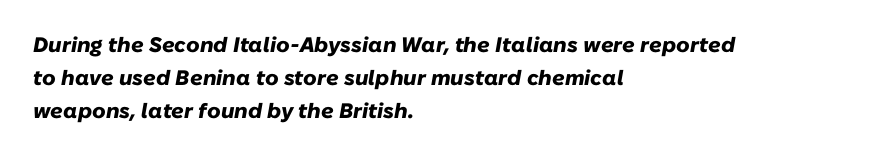
{"italic": "yes", "lean": "right", "slant_degrees": 10, "bold": "yes", "underline": "no", "align": "left", "line_spacing": "normal", "line_spacing_ratio": 1.56, "letter_spacing": "normal", "letter_spacing_em": 0.0, "glyph_px": 21}
